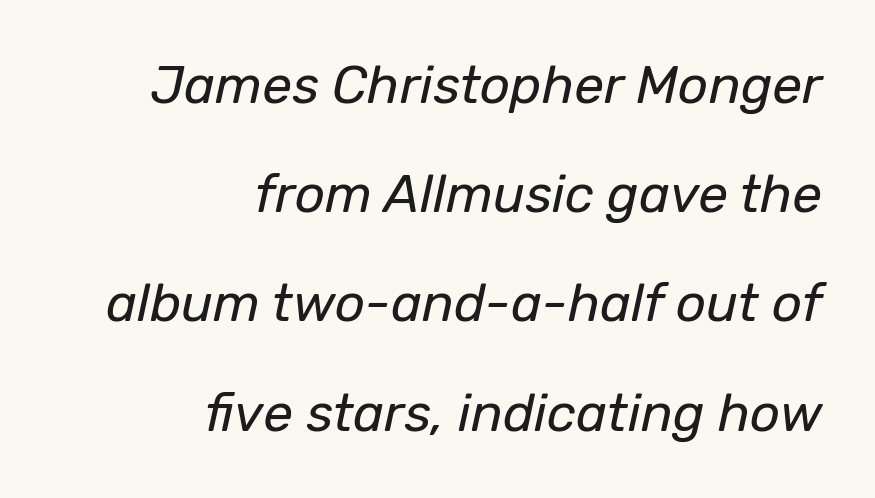
The image shows 53 px regular-weight type, italic (leaning right); set right-aligned, loose line spacing (2.06x), normal letter spacing, not underlined; low stroke contrast and a medium x-height.
